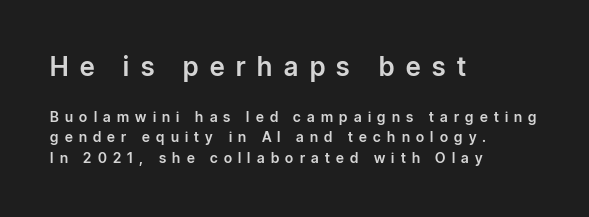
Q: Is the text italic (slanted)? A: No, it is upright.
Q: Is the text underlined? A: No.
Q: How is the paragraph aligned? A: Left-aligned.
Q: Is the spacing between letters normal or unusually wide? A: Unusually wide.
Q: Is the spacing between lines tight, normal or loose? A: Normal.
Q: Which block of text is set in a larger size, the first (top) or the second (bottom)? A: The first (top) one.
